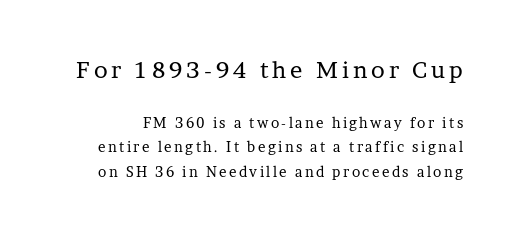
Q: Is the text bold? A: No.
Q: Is the text italic (slanted)? A: No, it is upright.
Q: Is the text underlined? A: No.
Q: Which block of text is set in a larger size, the first (top) or the second (bottom)? A: The first (top) one.
